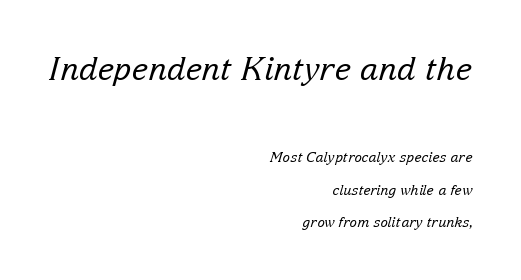
The text block is weighted toward the right margin, trailing off unevenly leftward. Bigger letters appear in the top chunk; the bottom chunk is reduced. Italic: yes, the glyphs are oblique. Nobody drew a line under any word here. Ink coverage per letter is moderate at most.
